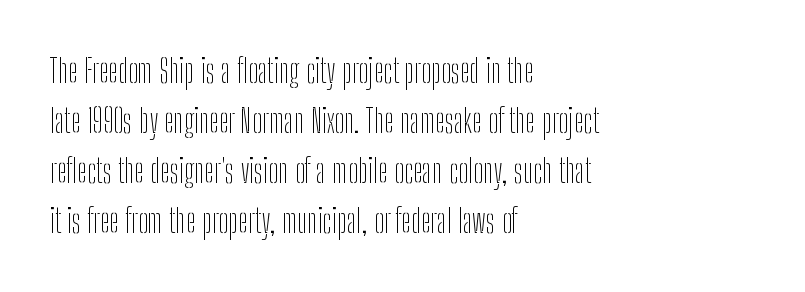
{"serif": "no", "italic": "no", "bold": "no", "weight": "thin", "width": "condensed", "stroke_contrast": "low", "x_height": "medium", "monospaced": "no", "underline": "no", "align": "left", "line_spacing": "normal", "line_spacing_ratio": 1.52, "letter_spacing": "normal", "letter_spacing_em": 0.0, "glyph_px": 33}
